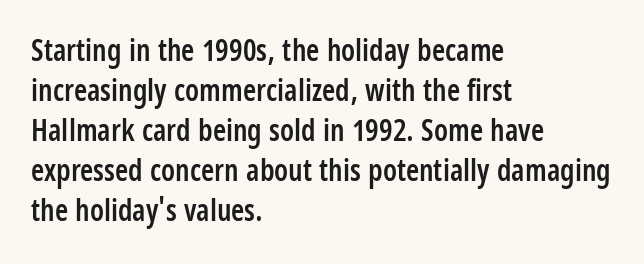
{"serif": "no", "italic": "no", "bold": "semi", "weight": "semibold", "width": "condensed", "stroke_contrast": "low", "x_height": "large", "monospaced": "no", "underline": "no", "align": "left", "line_spacing": "normal", "line_spacing_ratio": 1.33, "letter_spacing": "normal", "letter_spacing_em": 0.0, "glyph_px": 30}
